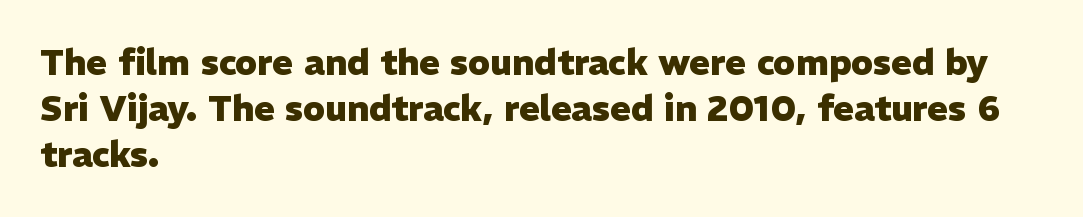
The image shows 35 px heavy sans-serif type, upright; set left-aligned, normal line spacing (1.31x), normal letter spacing, not underlined; low stroke contrast and a medium x-height.
